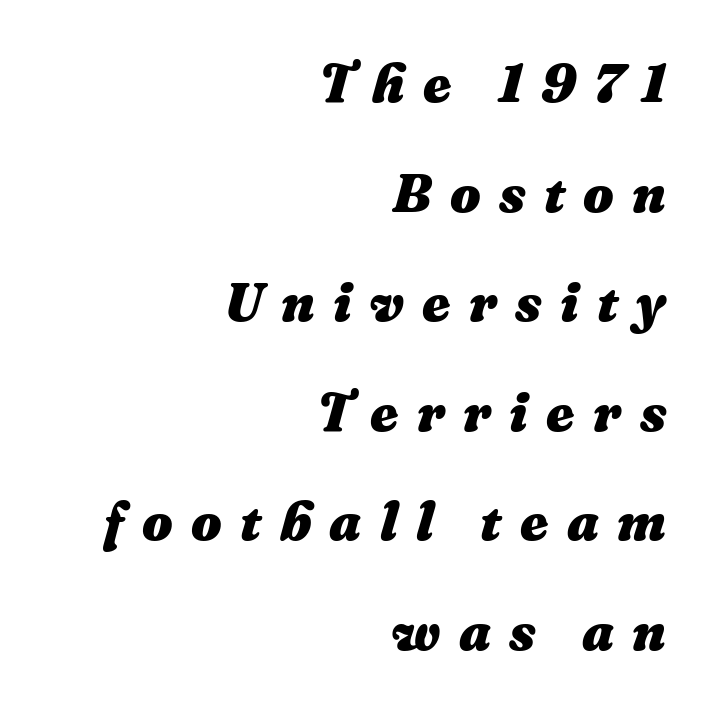
The image shows 54 px heavy type, italic (leaning right); set right-aligned, loose line spacing (2.03x), unusually wide letter spacing (+0.34 em), not underlined; medium stroke contrast and a medium x-height.
